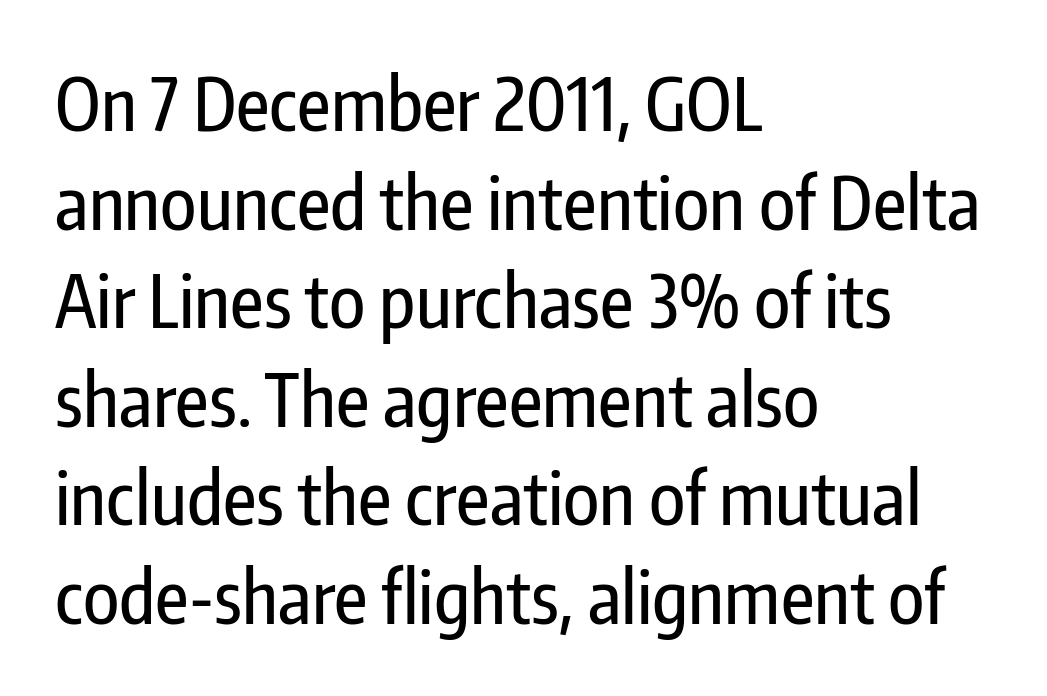
Type without underlining. The rendering anchors every line to the left-hand side. Default kerning and tracking; the words read as compact shapes. Horizontal bands of white between lines are of average thickness. The characters display no serif detailing; their extremities are plain.
